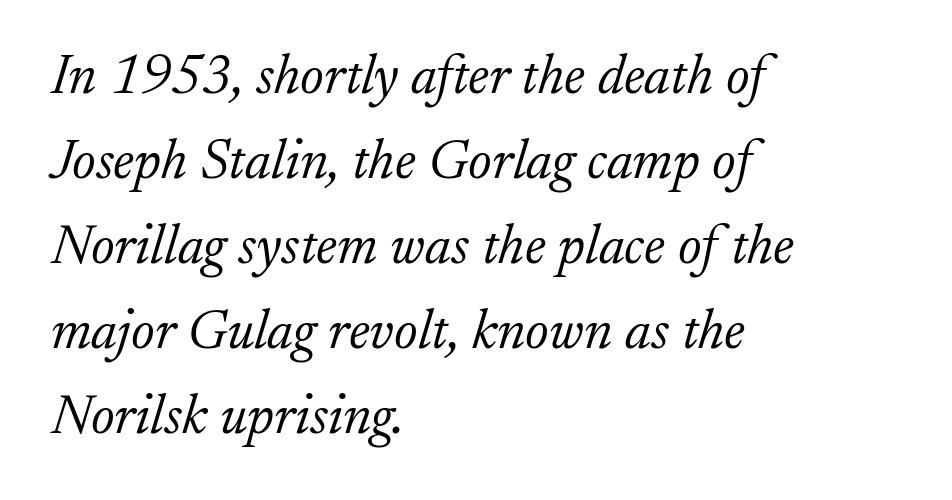
Q: Is the text bold? A: No.
Q: Is the text italic (slanted)? A: Yes, it leans right by about 17 degrees.
Q: Is the typeface a serif or a sans-serif typeface? A: Serif.
Q: Is the text underlined? A: No.
Q: How is the paragraph aligned? A: Left-aligned.
Q: Is the spacing between letters normal or unusually wide? A: Normal.
Q: Is the spacing between lines tight, normal or loose? A: Normal.
Q: Width (condensed, normal, or wide)? A: Normal.
Q: Stroke contrast? A: Low.
Q: x-height? A: Small.
Q: Monospaced? A: No.
